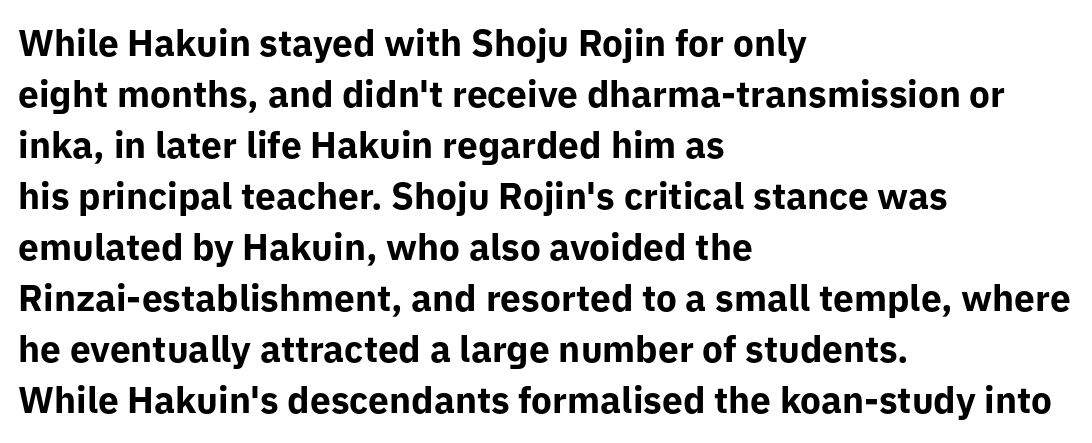
{"serif": "no", "italic": "no", "bold": "yes", "weight": "bold", "width": "normal", "stroke_contrast": "low", "x_height": "medium", "monospaced": "no", "underline": "no", "align": "left", "line_spacing": "normal", "line_spacing_ratio": 1.38, "letter_spacing": "normal", "letter_spacing_em": 0.0, "glyph_px": 37}
